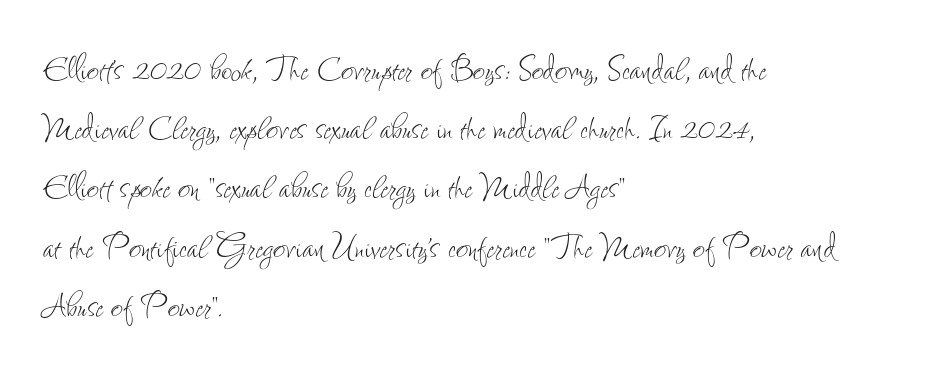
This sample has the flowing, uneven cadence of proportional lettering. Descenders hang freely into open space. There is no visible air inserted between adjacent glyphs. No extra ink here — the face is not bold. Short and long lines alike share a common starting point at left.
